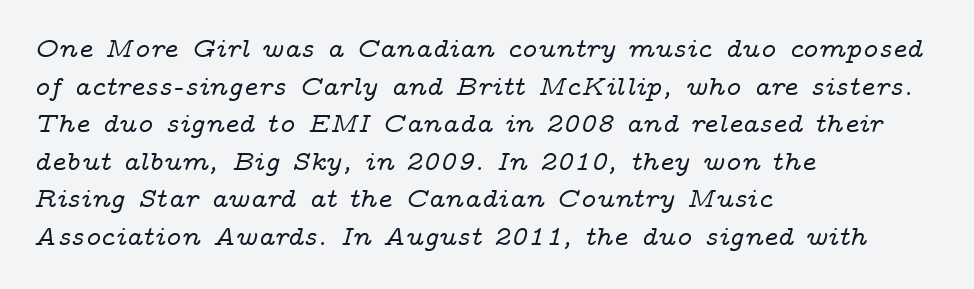
Q: Is the text italic (slanted)? A: Yes, it leans right by about 14 degrees.
Q: Is the typeface a serif or a sans-serif typeface? A: Serif.
Q: Is the text underlined? A: No.
Q: How is the paragraph aligned? A: Left-aligned.
Q: Is the spacing between letters normal or unusually wide? A: Normal.
Q: Is the spacing between lines tight, normal or loose? A: Normal.
Q: Width (condensed, normal, or wide)? A: Wide.
Q: Stroke contrast? A: Low.
Q: x-height? A: Medium.
Q: Monospaced? A: No.
